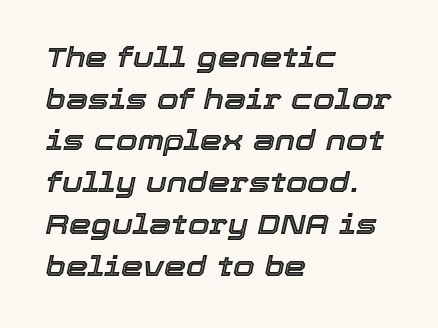
{"italic": "yes", "lean": "right", "slant_degrees": 12, "width": "normal", "x_height": "medium", "monospaced": "no", "underline": "no", "align": "left", "line_spacing": "normal", "line_spacing_ratio": 1.49, "letter_spacing": "normal", "letter_spacing_em": 0.0, "glyph_px": 28}
